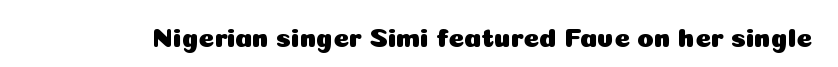
Q: Is the text italic (slanted)? A: No, it is upright.
Q: Is the text underlined? A: No.
Q: Is the spacing between letters normal or unusually wide? A: Normal.
